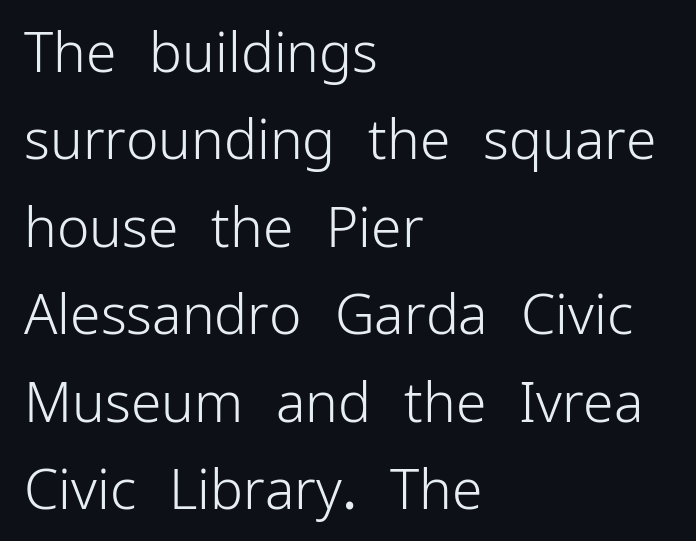
Q: Is the text bold? A: No.
Q: Is the text italic (slanted)? A: No, it is upright.
Q: Is the typeface a serif or a sans-serif typeface? A: Sans-serif.
Q: Is the text underlined? A: No.
Q: How is the paragraph aligned? A: Left-aligned.
Q: Is the spacing between letters normal or unusually wide? A: Normal.
Q: Is the spacing between lines tight, normal or loose? A: Normal.
Q: Width (condensed, normal, or wide)? A: Normal.
Q: Stroke contrast? A: Low.
Q: x-height? A: Medium.
Q: Monospaced? A: No.
